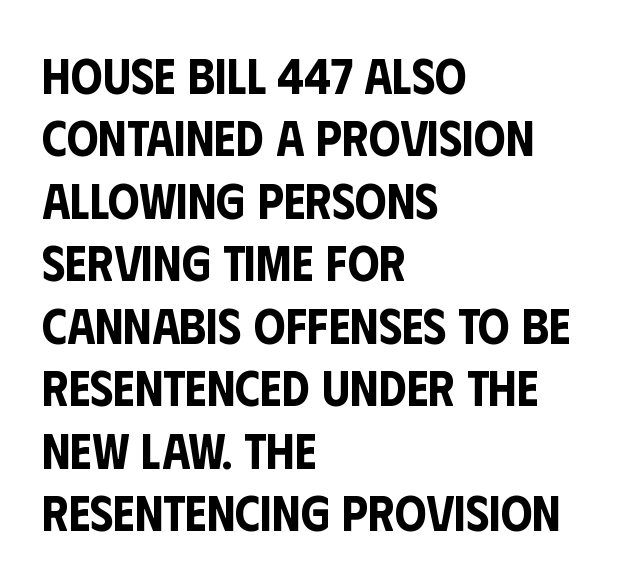
Unlike a traditional serif, this face leaves its strokes unadorned. Nobody drew a line under any word here. Italic? Not at all — the glyphs are vertical. The leading is moderate, giving the passage an even texture.
